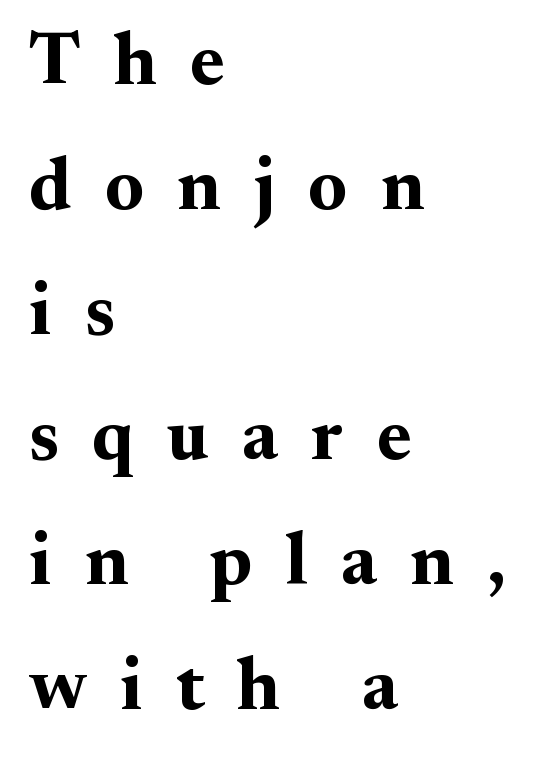
The image shows 74 px bold serif type, upright; set left-aligned, normal line spacing (1.69x), unusually wide letter spacing (+0.45 em), not underlined; medium stroke contrast and a small x-height.
